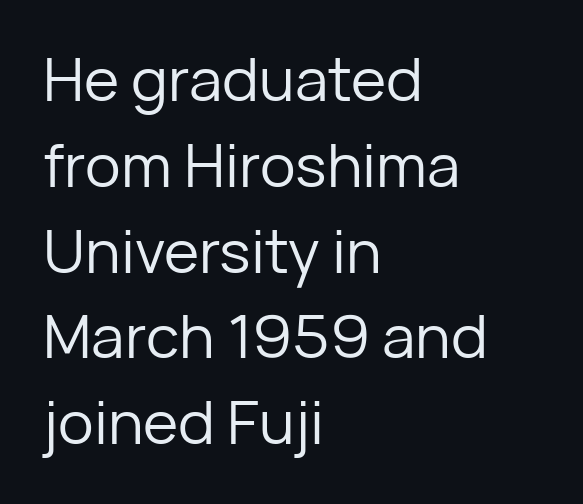
Short note: letters normally spaced. Type without underlining. Serifs: no, the terminals of the letterforms are clean. The font sits on the lighter half of the weight spectrum, regular included. Casual observation: everything's shoved over to the left. Summary of vertical rhythm: regular, with standard interline spacing.
